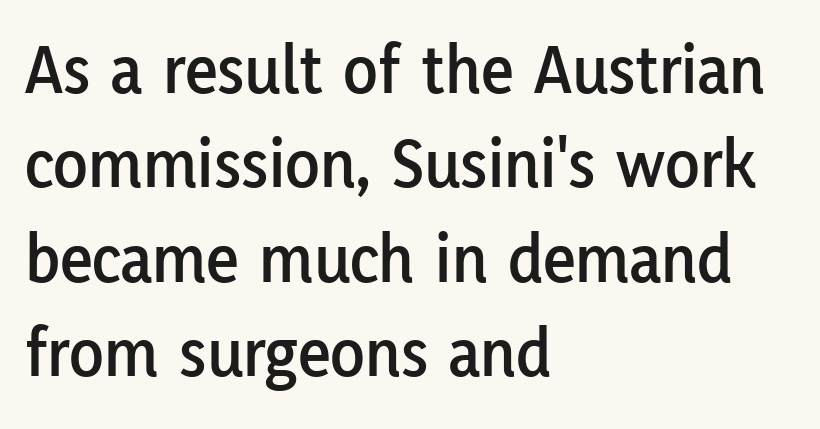
This sample has the flowing, uneven cadence of proportional lettering. Caption: standard tracking, unaltered. Left-aligned paragraph, ragged on the right. In terms of posture, this sample is upright. Reading down the column, the eye jumps a familiar distance to each next line. The glyphs are unaccompanied by any horizontal stroke below them.
